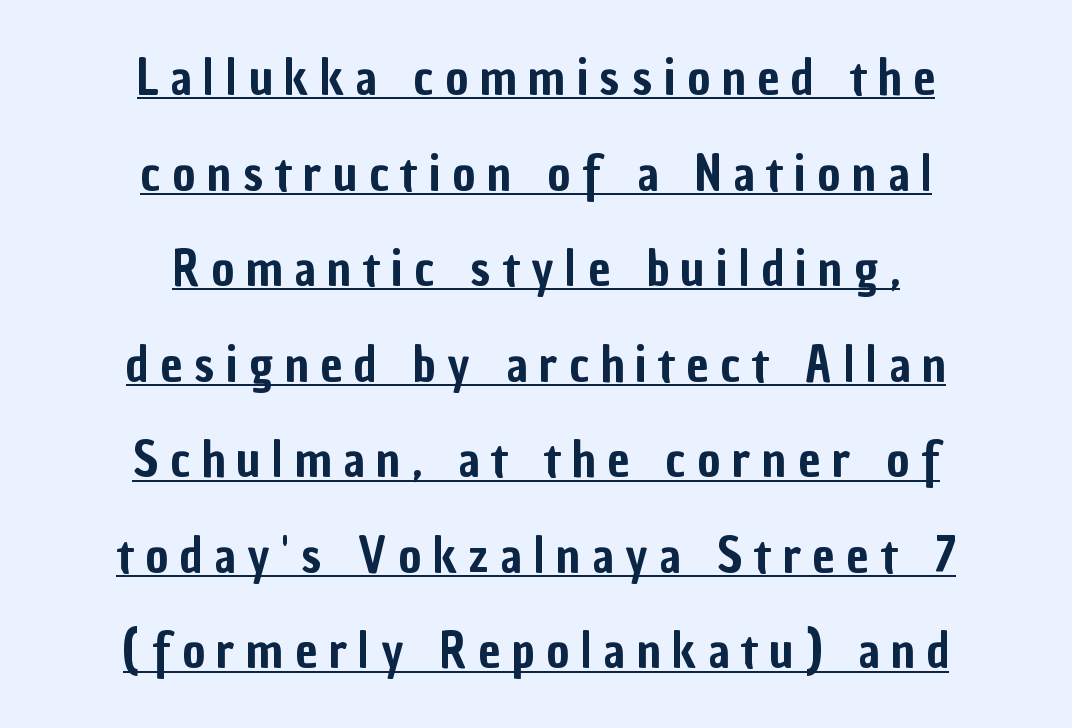
{"serif": "no", "italic": "no", "width": "condensed", "stroke_contrast": "low", "x_height": "medium", "monospaced": "no", "underline": "yes", "align": "center", "line_spacing": "loose", "line_spacing_ratio": 1.95, "letter_spacing": "wide", "letter_spacing_em": 0.24, "glyph_px": 49}
